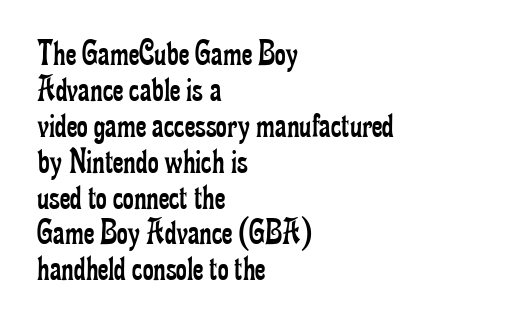
Q: Is the text bold? A: No.
Q: Is the text italic (slanted)? A: No, it is upright.
Q: Is the typeface a serif or a sans-serif typeface? A: Serif.
Q: Is the text underlined? A: No.
Q: How is the paragraph aligned? A: Left-aligned.
Q: Is the spacing between letters normal or unusually wide? A: Normal.
Q: Is the spacing between lines tight, normal or loose? A: Tight.
Q: Width (condensed, normal, or wide)? A: Condensed.
Q: Stroke contrast? A: Low.
Q: x-height? A: Small.
Q: Monospaced? A: No.
